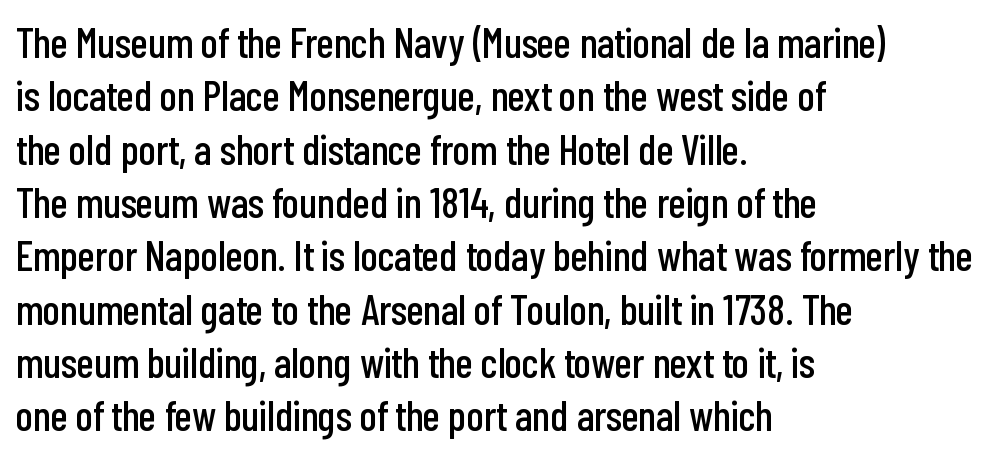
Q: Is the text italic (slanted)? A: No, it is upright.
Q: Is the typeface a serif or a sans-serif typeface? A: Sans-serif.
Q: Is the text underlined? A: No.
Q: How is the paragraph aligned? A: Left-aligned.
Q: Is the spacing between letters normal or unusually wide? A: Normal.
Q: Is the spacing between lines tight, normal or loose? A: Normal.
Q: Width (condensed, normal, or wide)? A: Condensed.
Q: Stroke contrast? A: Low.
Q: x-height? A: Medium.
Q: Monospaced? A: No.
